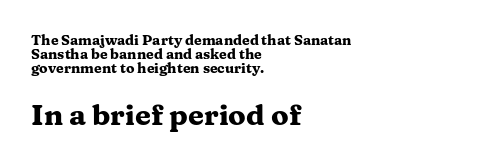
{"serif": "yes", "italic": "no", "bold": "yes", "weight": "heavy", "width": "wide", "stroke_contrast": "medium", "x_height": "medium", "monospaced": "no", "underline": "no", "align": "left", "line_spacing": "tight", "line_spacing_ratio": 1.0, "letter_spacing": "normal", "letter_spacing_em": 0.0, "larger_block": "second", "size_ratio": 2.07, "glyph_px": 29}
